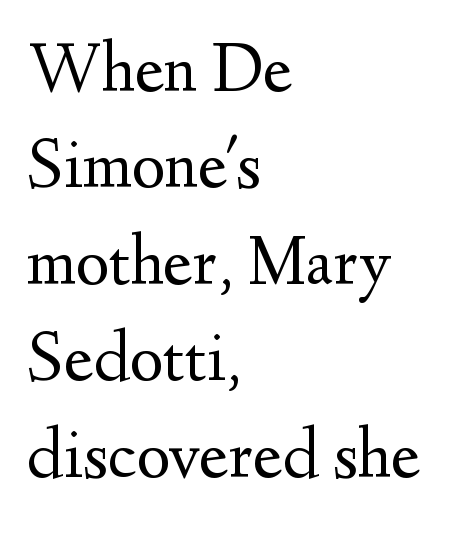
Q: Is the text bold? A: No.
Q: Is the text italic (slanted)? A: No, it is upright.
Q: Is the typeface a serif or a sans-serif typeface? A: Serif.
Q: Is the text underlined? A: No.
Q: How is the paragraph aligned? A: Left-aligned.
Q: Is the spacing between letters normal or unusually wide? A: Normal.
Q: Is the spacing between lines tight, normal or loose? A: Normal.
Q: Width (condensed, normal, or wide)? A: Normal.
Q: Stroke contrast? A: Medium.
Q: x-height? A: Small.
Q: Monospaced? A: No.
